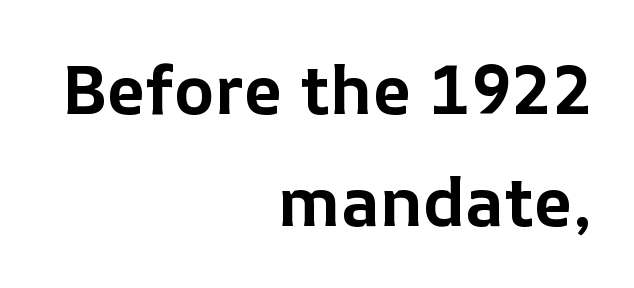
Any mark beneath the type? The region is blank. Nothing unusual about the tracking: characters are spaced as the font intends. These lines are rendered in a variable-pitch font. Visually the block forms a straight wall on the right and a jagged coastline on the left.
